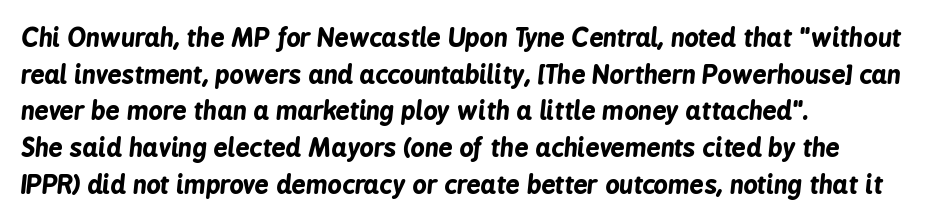
The image shows 25 px bold type, italic (leaning right); set left-aligned, normal line spacing (1.47x), normal letter spacing, not underlined.
